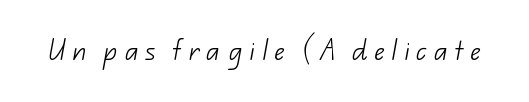
Q: Is the text bold? A: No.
Q: Is the text underlined? A: No.
Q: Is the spacing between letters normal or unusually wide? A: Unusually wide.
